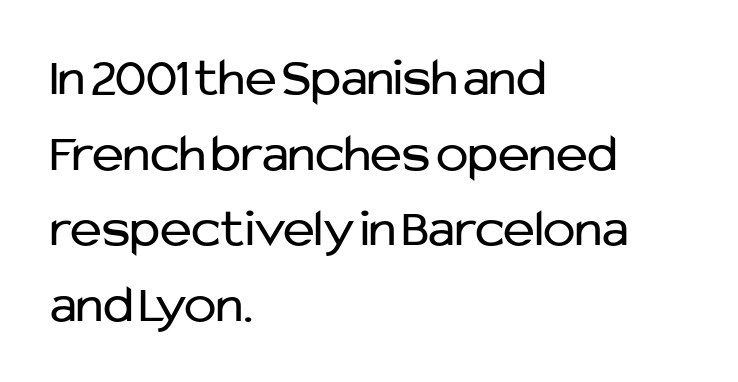
If you measured baseline to baseline, you'd find a middling distance. Note the varied advance widths — an 'i' is clearly narrower than an 'm'. Alignment: flush left. The lettering holds an erect, upright posture throughout. The text was rendered using a sans face with plain stroke endings. A quiet, ordinary-to-light weight characterises the typeface.
